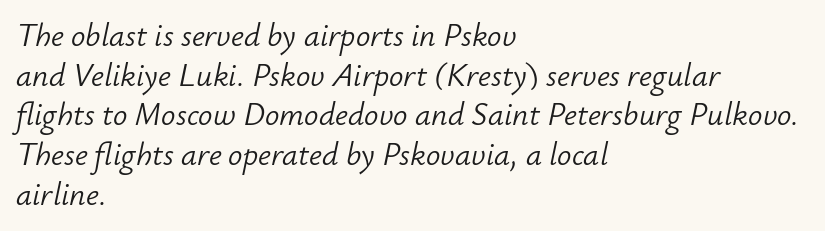
The image shows 32 px light type, italic (leaning right); set left-aligned, line spacing 1.24x, normal letter spacing, not underlined; low stroke contrast and a small x-height.
